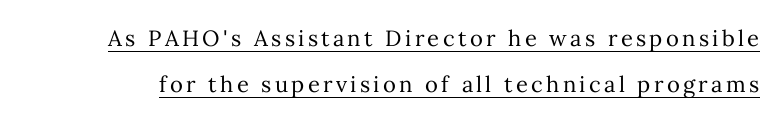
{"italic": "no", "bold": "no", "underline": "yes", "line_spacing": "loose", "line_spacing_ratio": 2.11, "glyph_px": 22}
